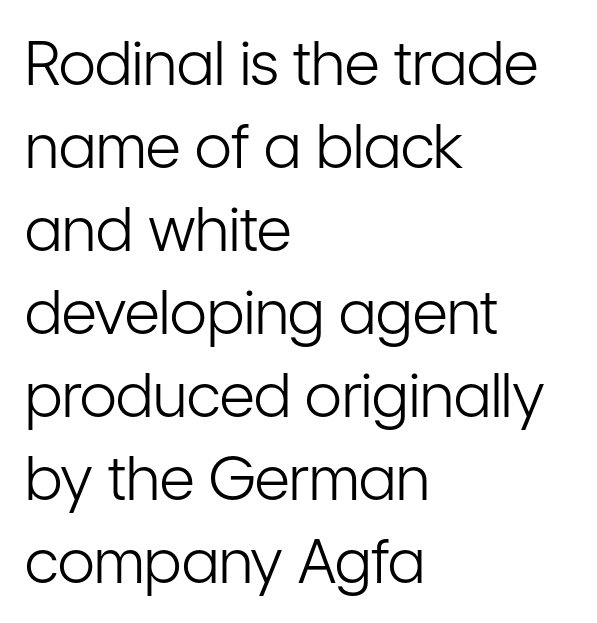
The image shows 61 px light, condensed sans-serif type, upright; set left-aligned, normal line spacing (1.36x), normal letter spacing, not underlined; low stroke contrast and a medium x-height.
